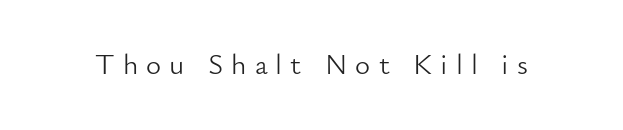
Q: Is the text bold? A: No.
Q: Is the text italic (slanted)? A: No, it is upright.
Q: Is the typeface a serif or a sans-serif typeface? A: Sans-serif.
Q: Is the text underlined? A: No.
Q: Is the spacing between letters normal or unusually wide? A: Unusually wide.
Q: Width (condensed, normal, or wide)? A: Normal.
Q: Stroke contrast? A: Low.
Q: x-height? A: Small.
Q: Monospaced? A: No.
